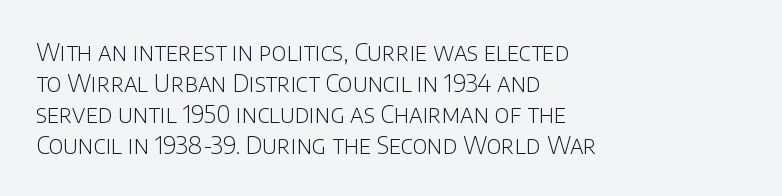
Q: Is the text bold? A: No.
Q: Is the text italic (slanted)? A: No, it is upright.
Q: Is the text underlined? A: No.
Q: How is the paragraph aligned? A: Left-aligned.
Q: Is the spacing between letters normal or unusually wide? A: Normal.
Q: Is the spacing between lines tight, normal or loose? A: Normal.
